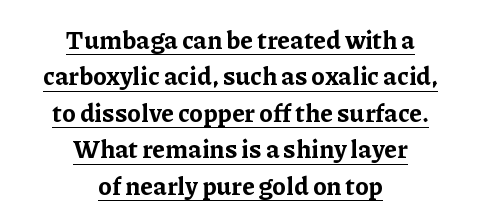
How would I describe the line gaps? Plain and ordinary. Neither beginnings nor endings align; midpoints do. Spacing between characters is what you'd get straight out of the box. Unlike italic type, these characters show no tilt at all. Glance below the letters and you will spot a drawn line.
